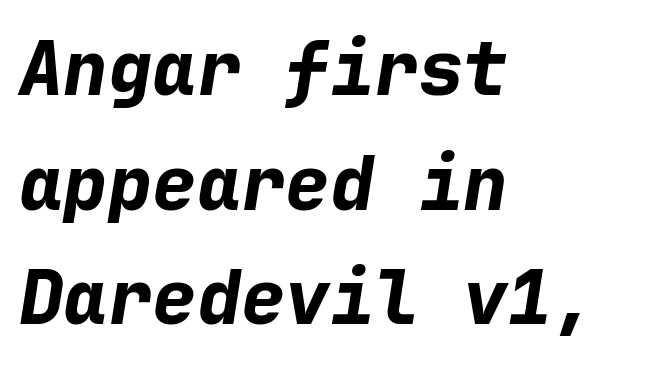
The letterforms sit shoulder to shoulder at normal distance. The rows are spaced the way most documents space them. These lines are rendered in a fixed-pitch font. The space beneath each line is pristine and unruled.
